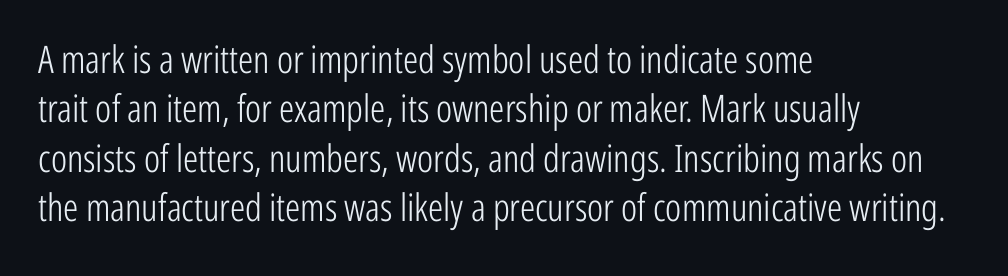
{"serif": "no", "italic": "no", "bold": "no", "weight": "light", "width": "condensed", "stroke_contrast": "low", "x_height": "medium", "monospaced": "no", "underline": "no", "align": "left", "line_spacing": "normal", "line_spacing_ratio": 1.3, "letter_spacing": "normal", "letter_spacing_em": 0.0, "glyph_px": 38}
